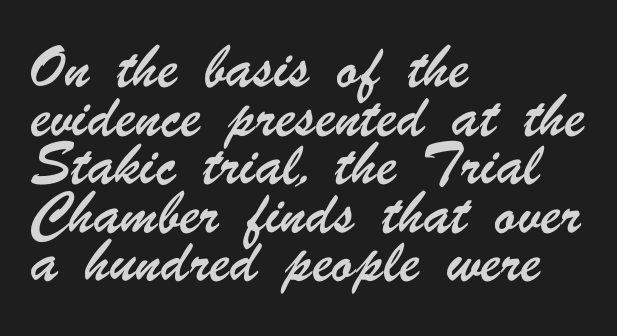
The image shows 27 px text type; set left-aligned, line spacing 1.8x, normal letter spacing, not underlined.
